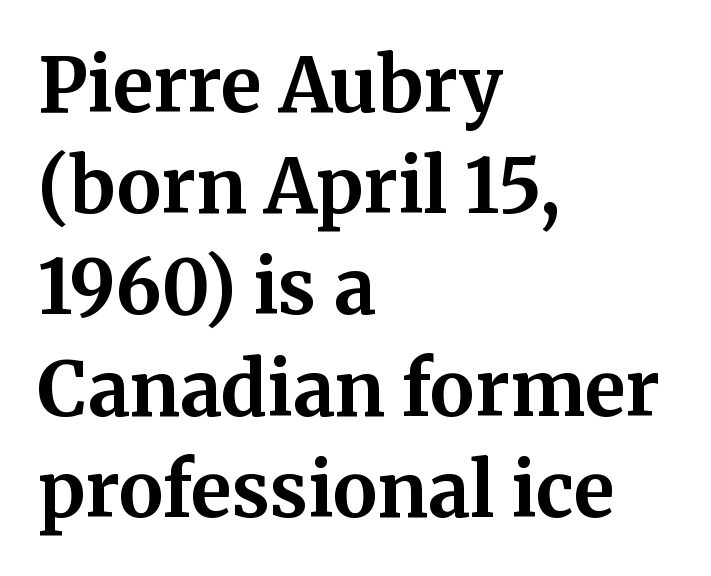
{"serif": "yes", "italic": "no", "bold": "yes", "weight": "bold", "width": "normal", "stroke_contrast": "medium", "x_height": "medium", "monospaced": "no", "underline": "no", "align": "left", "line_spacing": "normal", "line_spacing_ratio": 1.35, "letter_spacing": "normal", "letter_spacing_em": 0.0, "glyph_px": 75}
